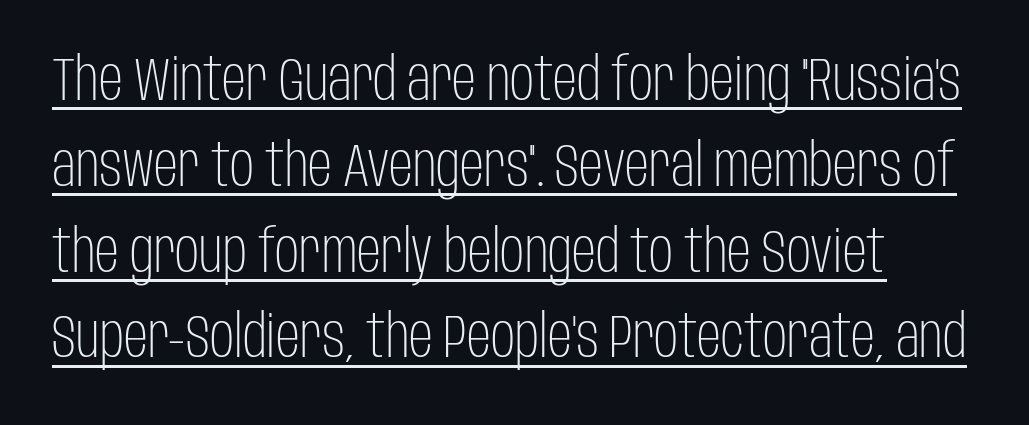
Normally led — the rows are evenly, conventionally spaced. Here the designer chose a conventional face with non-uniform glyph widths. No extra tracking has been applied to these lines. The strokes carry an ordinary text weight at most. Type style note: lacks serifs. Somebody hit Ctrl+U on this one — the words are underlined.
